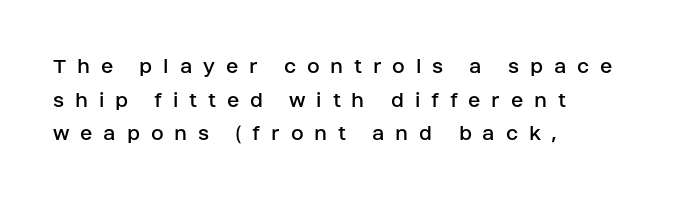
The image shows 23 px text type, upright; set left-aligned, normal line spacing (1.46x), unusually wide letter spacing (+0.47 em), not underlined.
